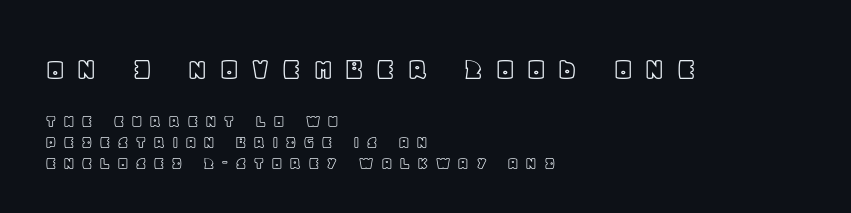
Anything drawn beneath the words? Only blank space. Style check: upright. The letters advance in unequal steps, a hallmark of proportional type. The paragraph has a hard left edge and a soft right edge. You get the large type first, then a drop to smaller type. These lines huddle together more closely than default settings would place them.
